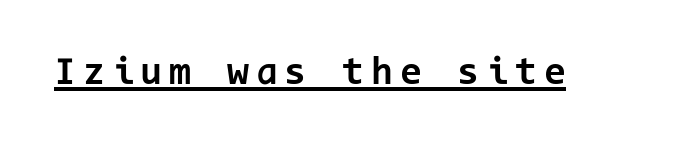
The glyphs are accompanied by a horizontal stroke just below them. You could count columns in this text — the font is strictly monospaced. The lettering holds an erect, upright posture throughout. How heavy is the stroke? Heavy — this is a bold. Is this a sans? Yes — the strokes have no serifs.
